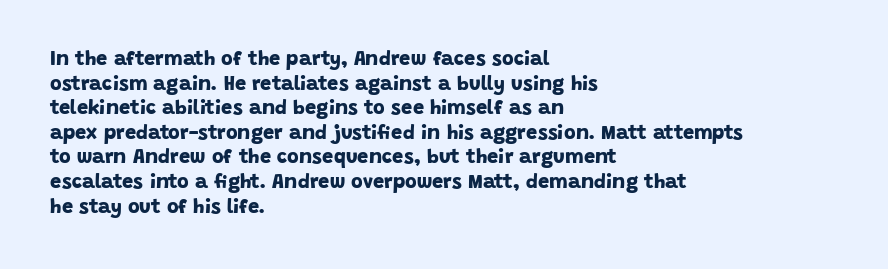
Notice how thick the strokes are: this is what a full bold looks like. Rule under the text: the space is simply empty. Standard letterfit; no display-style spreading of the glyphs. In CSS terms this would be text-align: left.
